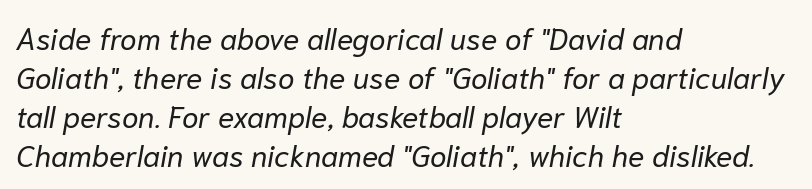
Q: Is the text bold? A: No.
Q: Is the text italic (slanted)? A: Yes, it leans right by about 10 degrees.
Q: Is the text underlined? A: No.
Q: How is the paragraph aligned? A: Left-aligned.
Q: Is the spacing between letters normal or unusually wide? A: Normal.
Q: Is the spacing between lines tight, normal or loose? A: Normal.
Q: Width (condensed, normal, or wide)? A: Normal.
Q: Stroke contrast? A: Low.
Q: x-height? A: Medium.
Q: Monospaced? A: No.
